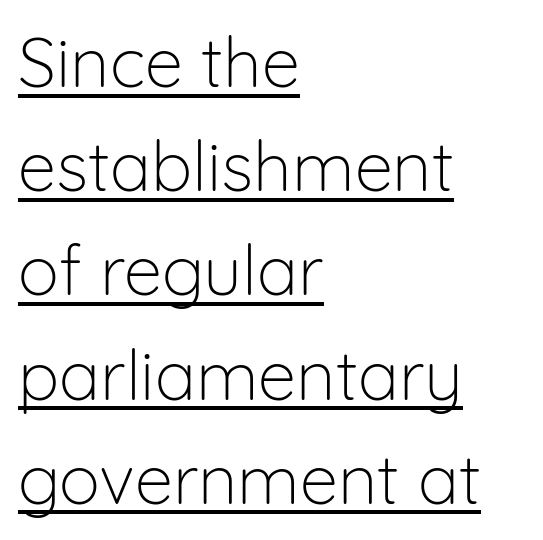
Students, note that the glyphs here touch the page at normal intervals. You can see a thin bar hugging the bottom of the glyphs. A typesetter would call this proportional, since set widths differ per character. The rendering anchors every line to the left-hand side.
